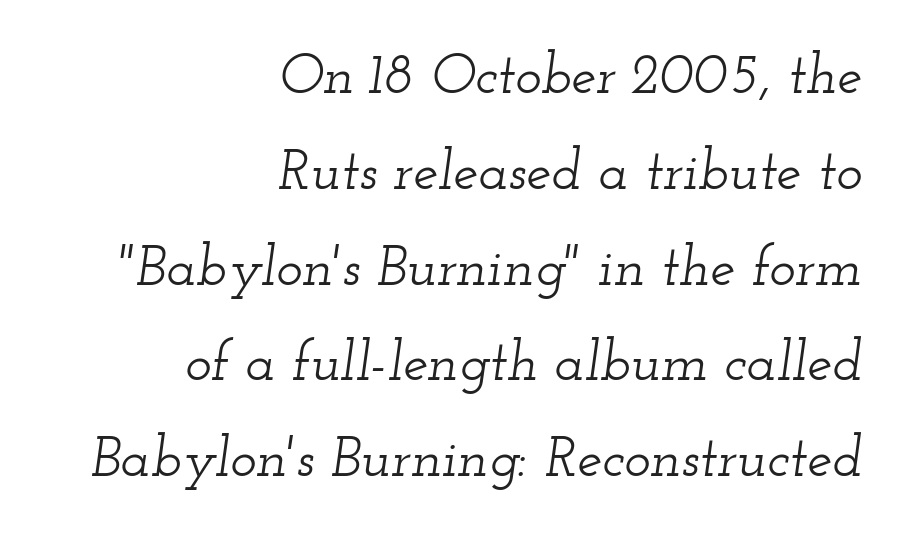
Q: Is the text italic (slanted)? A: Yes, it leans right by about 12 degrees.
Q: Is the typeface a serif or a sans-serif typeface? A: Serif.
Q: Is the text underlined? A: No.
Q: How is the paragraph aligned? A: Right-aligned.
Q: Is the spacing between letters normal or unusually wide? A: Normal.
Q: Width (condensed, normal, or wide)? A: Wide.
Q: Stroke contrast? A: Low.
Q: x-height? A: Small.
Q: Monospaced? A: No.
